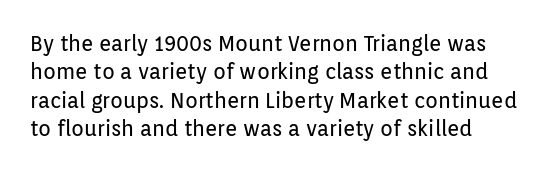
Q: Is the text bold? A: No.
Q: Is the text italic (slanted)? A: No, it is upright.
Q: Is the text underlined? A: No.
Q: How is the paragraph aligned? A: Left-aligned.
Q: Is the spacing between letters normal or unusually wide? A: Normal.
Q: Is the spacing between lines tight, normal or loose? A: Normal.
